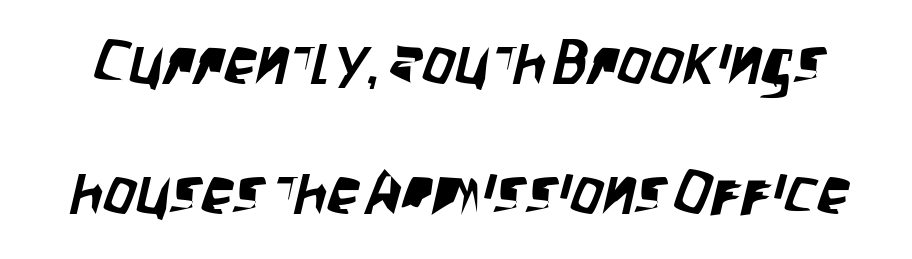
Q: Is the typeface a serif or a sans-serif typeface? A: Sans-serif.
Q: Is the text underlined? A: No.
Q: Is the spacing between letters normal or unusually wide? A: Normal.
Q: Is the spacing between lines tight, normal or loose? A: Loose.
Q: Width (condensed, normal, or wide)? A: Condensed.
Q: Stroke contrast? A: Low.
Q: x-height? A: Large.
Q: Monospaced? A: No.
